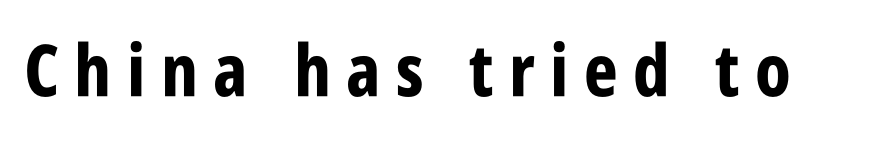
The image shows 72 px bold, condensed sans-serif type, upright; set unusually wide letter spacing (+0.21 em), not underlined; low stroke contrast and a large x-height.
